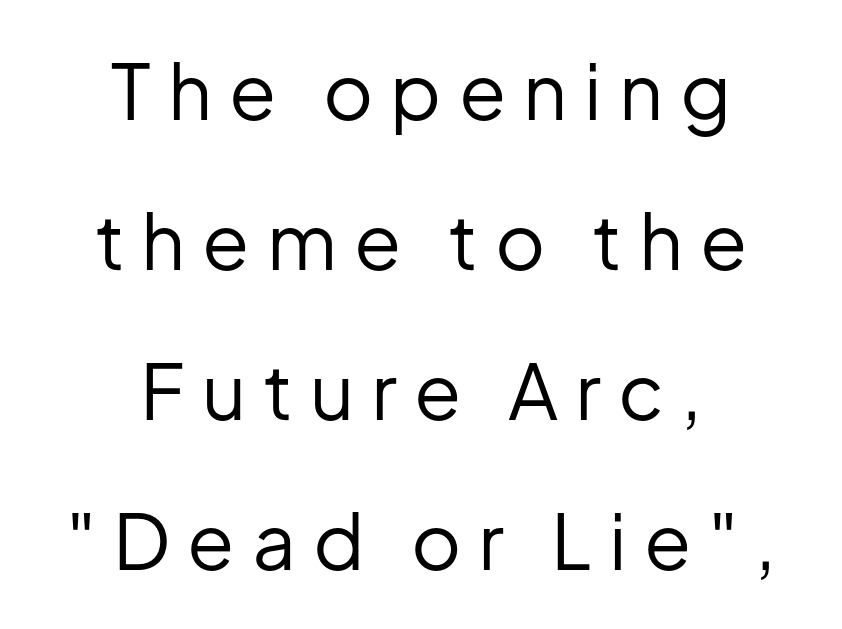
This is sans-serif lettering, the kind often seen on screens and signage. Inter-character spacing is expanded well beyond the font's built-in metrics. The letters advance in unequal steps, a hallmark of proportional type. The strokes carry an ordinary text weight at most.
